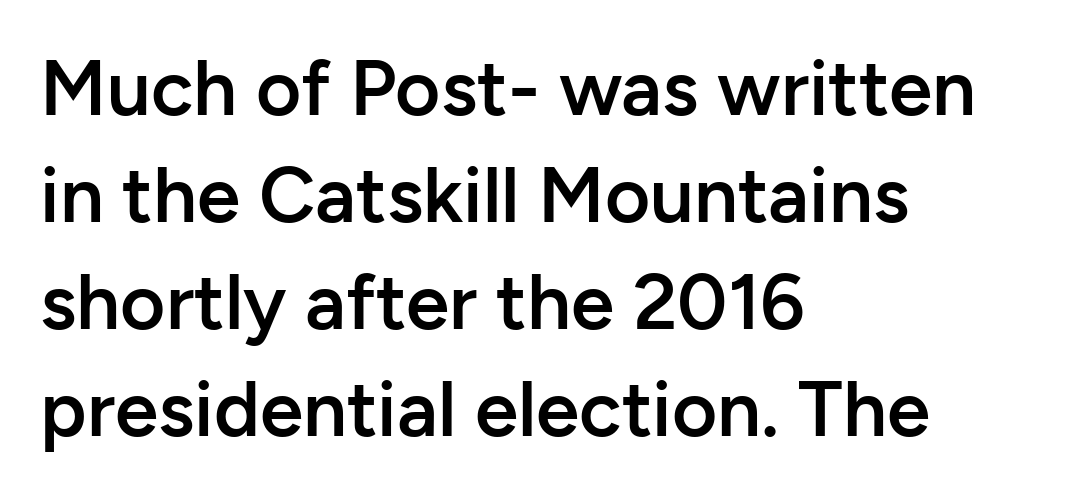
Designer's note — italics off, roman on. Visually the block forms a straight wall on the left and a jagged coastline on the right. Evenly set lines give the paragraph a standard silhouette. A clean baseline with only descenders dipping below it. The face used here is proportionally spaced, like ordinary book or web type. Heft: intermediate — a semibold.
